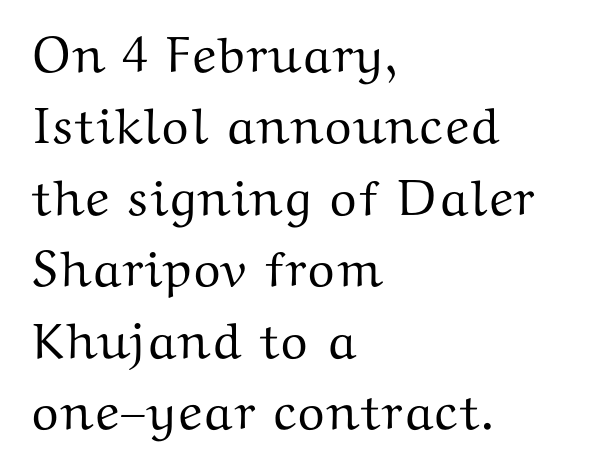
Q: Is the text italic (slanted)? A: No, it is upright.
Q: Is the typeface a serif or a sans-serif typeface? A: Serif.
Q: Is the text underlined? A: No.
Q: How is the paragraph aligned? A: Left-aligned.
Q: Is the spacing between letters normal or unusually wide? A: Normal.
Q: Is the spacing between lines tight, normal or loose? A: Normal.
Q: Width (condensed, normal, or wide)? A: Wide.
Q: Stroke contrast? A: Medium.
Q: x-height? A: Medium.
Q: Monospaced? A: No.
